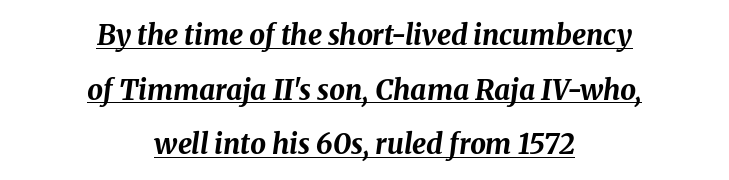
The image shows 28 px bold type, italic (leaning right); set centered, loose line spacing (1.95x), normal letter spacing, underlined; medium stroke contrast and a medium x-height.
